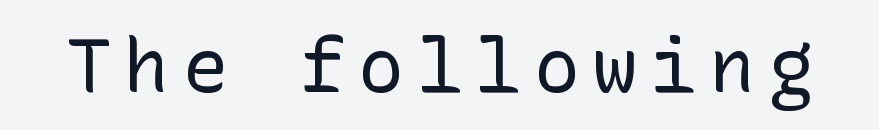
Q: Is the text bold? A: No.
Q: Is the text italic (slanted)? A: No, it is upright.
Q: Is the typeface a serif or a sans-serif typeface? A: Sans-serif.
Q: Is the text underlined? A: No.
Q: Width (condensed, normal, or wide)? A: Normal.
Q: Stroke contrast? A: Low.
Q: x-height? A: Medium.
